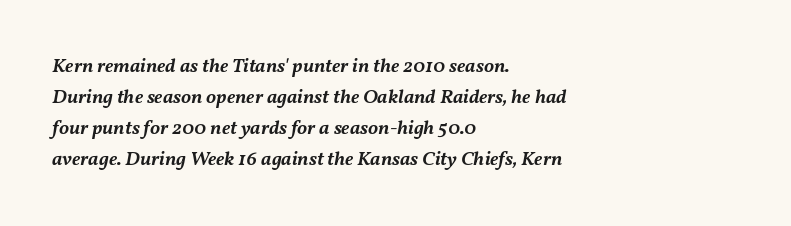
The image shows 20 px text type, italic (leaning right); set left-aligned, normal line spacing (1.55x), normal letter spacing, not underlined.
